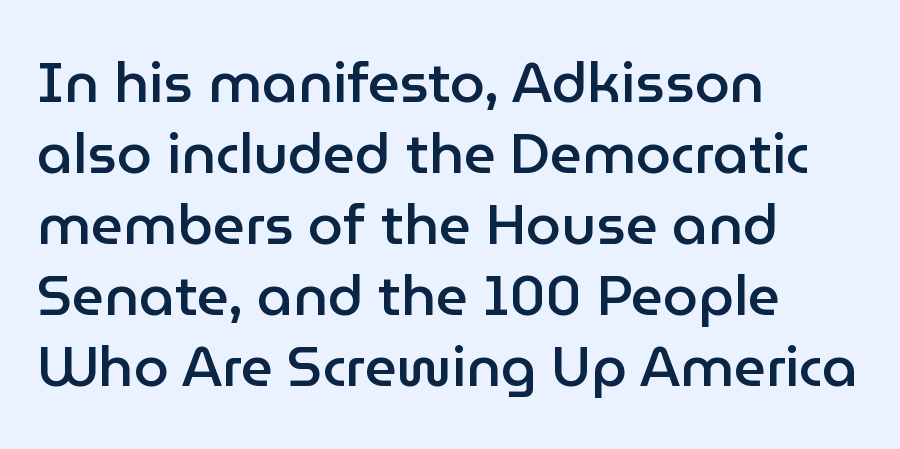
Q: Is the text bold? A: Semi-bold.
Q: Is the text italic (slanted)? A: No, it is upright.
Q: Is the typeface a serif or a sans-serif typeface? A: Sans-serif.
Q: Is the text underlined? A: No.
Q: How is the paragraph aligned? A: Left-aligned.
Q: Is the spacing between letters normal or unusually wide? A: Normal.
Q: Is the spacing between lines tight, normal or loose? A: Normal.
Q: Width (condensed, normal, or wide)? A: Normal.
Q: Stroke contrast? A: Low.
Q: x-height? A: Medium.
Q: Monospaced? A: No.
